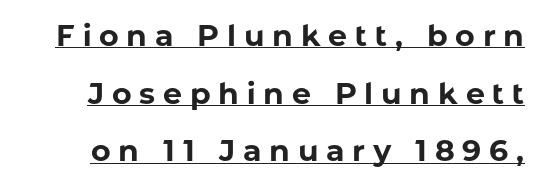
The specimen includes a rule beneath the text block's lines. In terms of letterspacing, this is a distinctly airy, spread setting. Baseline-to-baseline distance is far greater than the letter height. The type family on display is of the sans-serif kind.
